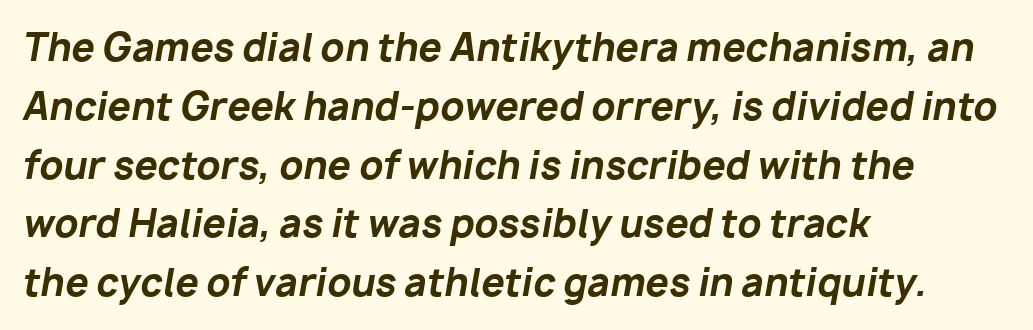
Proportional: the letters do not fall into vertical columns. The letters are slanted; this is an italic face. Words float on clear page, feet unadorned. Honestly, the letter spacing is just normal — you wouldn't notice it.
